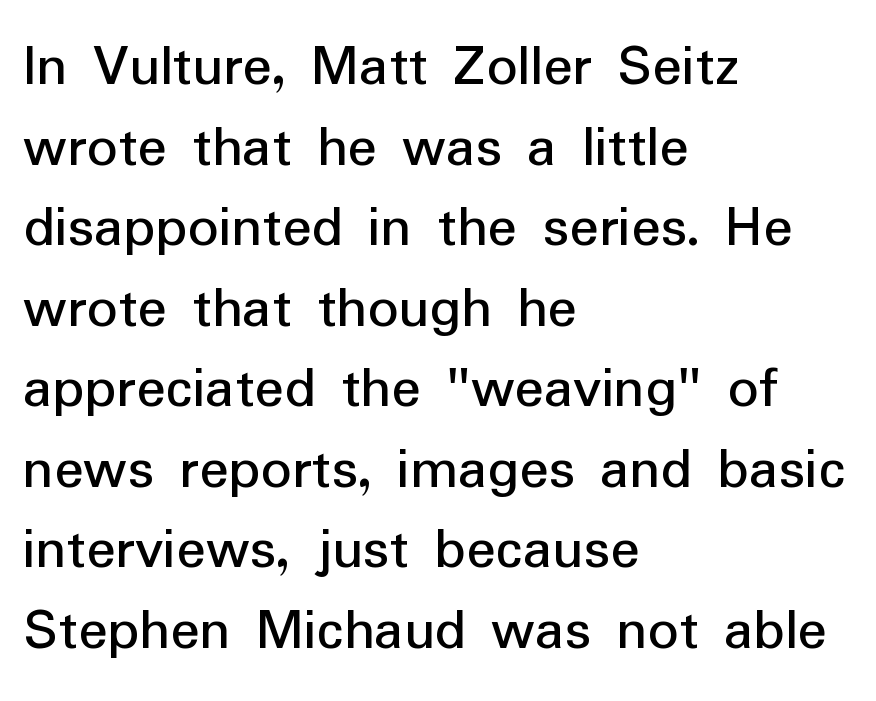
Q: Is the text italic (slanted)? A: No, it is upright.
Q: Is the typeface a serif or a sans-serif typeface? A: Sans-serif.
Q: Is the text underlined? A: No.
Q: How is the paragraph aligned? A: Left-aligned.
Q: Is the spacing between letters normal or unusually wide? A: Normal.
Q: Is the spacing between lines tight, normal or loose? A: Normal.
Q: Width (condensed, normal, or wide)? A: Normal.
Q: Stroke contrast? A: Low.
Q: x-height? A: Medium.
Q: Monospaced? A: No.
